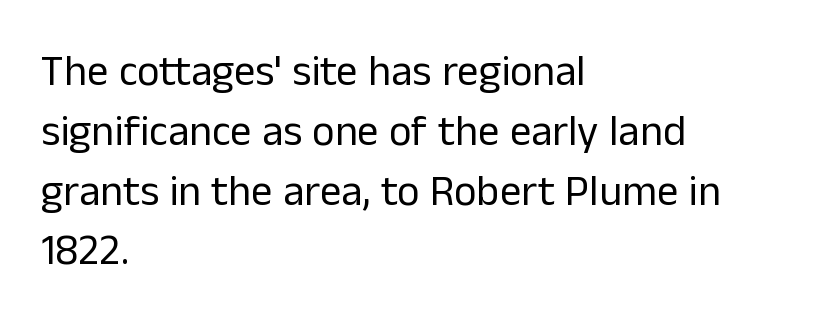
Summary of weight: not heavy and not bold. Caption: multi-line text, flush left, ragged right. This sample uses an upright cut, with every glyph sitting square on the baseline. Leading: standard.
